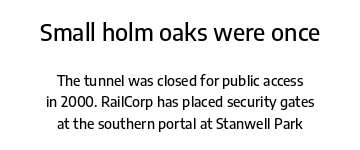
{"italic": "no", "underline": "no", "align": "center", "line_spacing": "normal", "line_spacing_ratio": 1.54, "letter_spacing": "normal", "letter_spacing_em": 0.0, "larger_block": "first", "size_ratio": 1.64, "glyph_px": 23}
